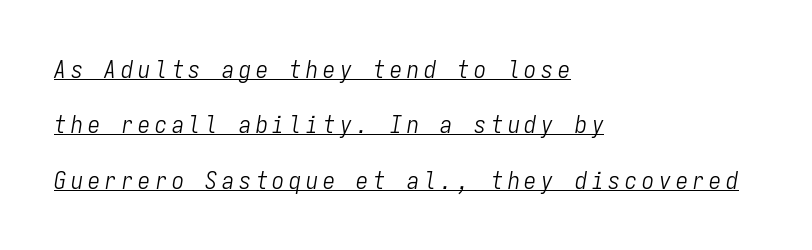
{"italic": "yes", "lean": "right", "slant_degrees": 9, "bold": "no", "underline": "yes", "align": "left", "line_spacing": "loose", "line_spacing_ratio": 2.31, "letter_spacing": "wide", "letter_spacing_em": 0.2, "glyph_px": 24}
